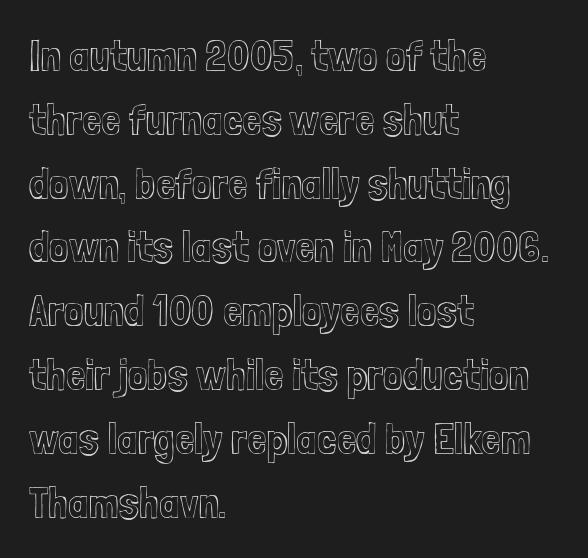
{"italic": "no", "width": "condensed", "x_height": "medium", "monospaced": "no", "underline": "no", "align": "left", "line_spacing": "normal", "line_spacing_ratio": 1.45, "letter_spacing": "normal", "letter_spacing_em": 0.0, "glyph_px": 44}
